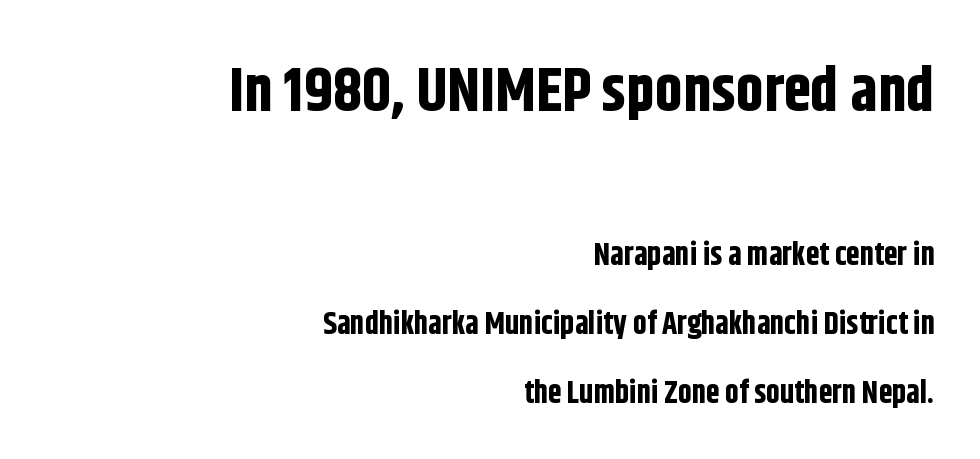
{"serif": "no", "italic": "no", "bold": "yes", "weight": "bold", "width": "condensed", "stroke_contrast": "low", "x_height": "large", "monospaced": "no", "underline": "no", "align": "right", "line_spacing": "loose", "line_spacing_ratio": 2.22, "letter_spacing": "normal", "letter_spacing_em": 0.0, "larger_block": "first", "size_ratio": 2.0, "glyph_px": 62}
